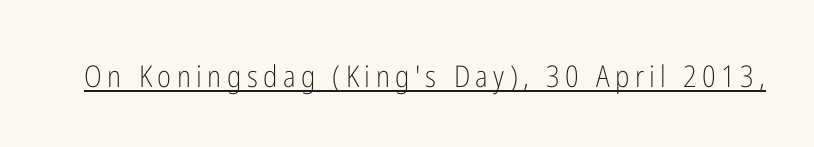
Q: Is the text bold? A: No.
Q: Is the text italic (slanted)? A: No, it is upright.
Q: Is the typeface a serif or a sans-serif typeface? A: Sans-serif.
Q: Is the text underlined? A: Yes.
Q: Width (condensed, normal, or wide)? A: Condensed.
Q: Stroke contrast? A: Low.
Q: x-height? A: Medium.
Q: Monospaced? A: No.
